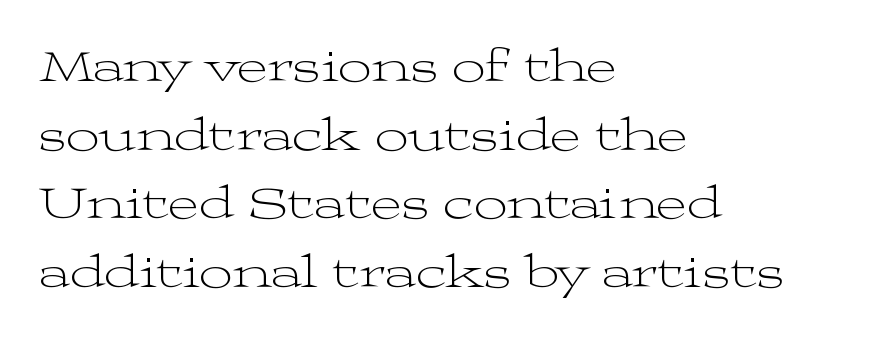
The image shows 47 px light, wide serif type, upright; set left-aligned, normal line spacing (1.46x), normal letter spacing, not underlined; medium stroke contrast and a medium x-height.
